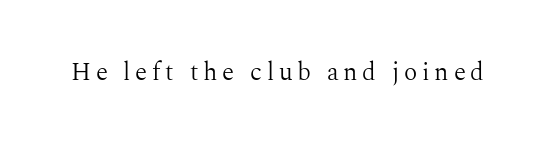
Q: Is the text bold? A: No.
Q: Is the text italic (slanted)? A: No, it is upright.
Q: Is the text underlined? A: No.
